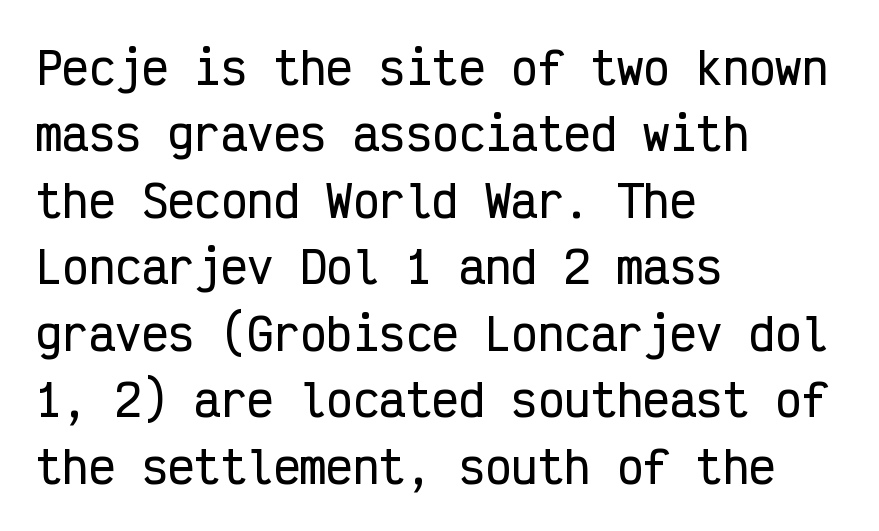
{"serif": "no", "italic": "no", "width": "condensed", "stroke_contrast": "low", "x_height": "medium", "monospaced": "yes", "underline": "no", "align": "left", "line_spacing": "normal", "line_spacing_ratio": 1.51, "letter_spacing": "normal", "letter_spacing_em": 0.0, "glyph_px": 44}
